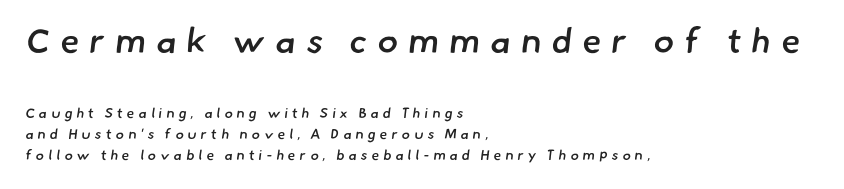
The image shows 35 px semibold sans-serif type; set left-aligned, normal line spacing (1.51x), unusually wide letter spacing (+0.29 em), not underlined; the first (top) block is 2.5x larger; low stroke contrast and a small x-height.
